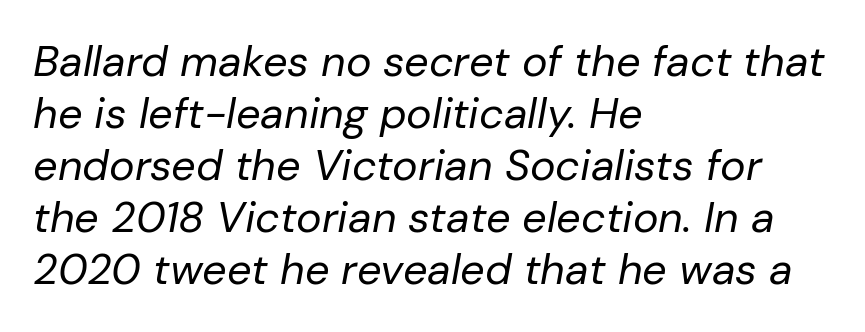
{"italic": "yes", "lean": "right", "slant_degrees": 10, "bold": "no", "weight": "regular", "width": "normal", "stroke_contrast": "low", "x_height": "medium", "monospaced": "no", "underline": "no", "align": "left", "line_spacing_ratio": 1.21, "letter_spacing": "normal", "letter_spacing_em": 0.0, "glyph_px": 43}
